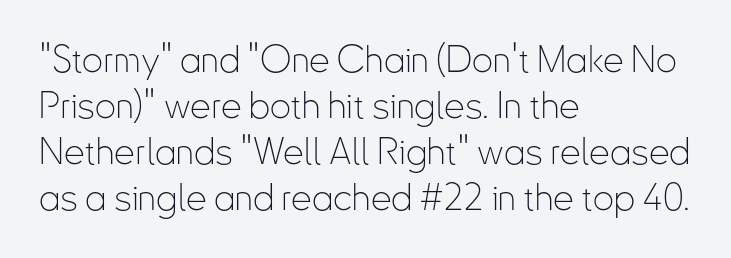
Q: Is the text bold? A: No.
Q: Is the text italic (slanted)? A: No, it is upright.
Q: Is the typeface a serif or a sans-serif typeface? A: Sans-serif.
Q: Is the text underlined? A: No.
Q: How is the paragraph aligned? A: Left-aligned.
Q: Is the spacing between letters normal or unusually wide? A: Normal.
Q: Width (condensed, normal, or wide)? A: Condensed.
Q: Stroke contrast? A: Low.
Q: x-height? A: Small.
Q: Monospaced? A: No.
